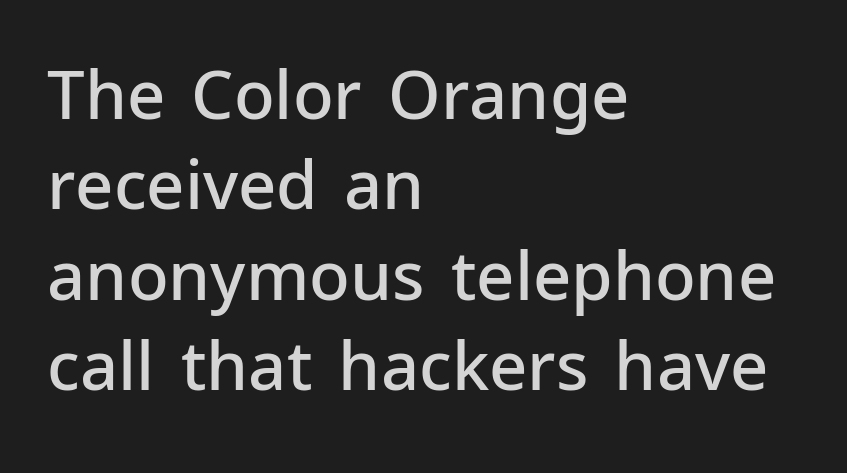
The image shows 67 px semibold sans-serif type, upright; set left-aligned, normal line spacing (1.35x), normal letter spacing, not underlined; low stroke contrast and a medium x-height.
